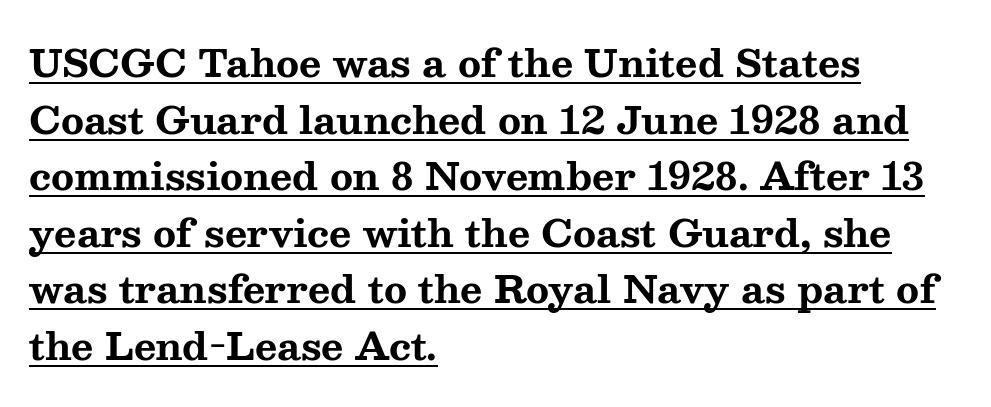
{"serif": "yes", "italic": "no", "bold": "yes", "weight": "bold", "width": "wide", "stroke_contrast": "medium", "x_height": "medium", "monospaced": "no", "underline": "yes", "align": "left", "line_spacing": "normal", "line_spacing_ratio": 1.49, "letter_spacing": "normal", "letter_spacing_em": 0.0, "glyph_px": 38}
